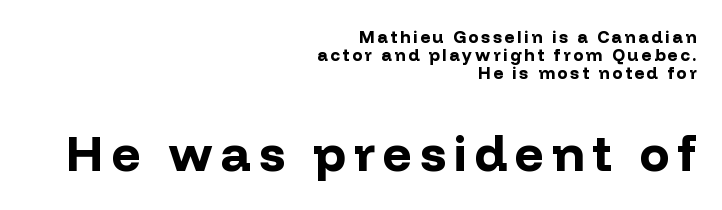
Q: Is the text bold? A: Yes.
Q: Is the text italic (slanted)? A: No, it is upright.
Q: Is the typeface a serif or a sans-serif typeface? A: Sans-serif.
Q: Is the text underlined? A: No.
Q: How is the paragraph aligned? A: Right-aligned.
Q: Is the spacing between lines tight, normal or loose? A: Tight.
Q: Which block of text is set in a larger size, the first (top) or the second (bottom)? A: The second (bottom) one.
Q: Width (condensed, normal, or wide)? A: Normal.
Q: Stroke contrast? A: Low.
Q: x-height? A: Medium.
Q: Monospaced? A: No.
